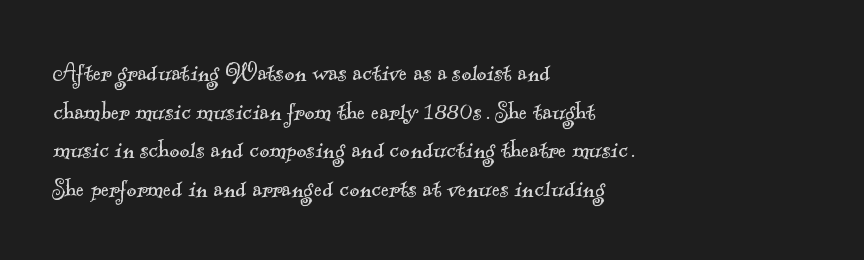
{"serif": "yes", "bold": "no", "weight": "light", "width": "normal", "x_height": "small", "monospaced": "no", "underline": "no", "align": "left", "line_spacing": "normal", "line_spacing_ratio": 1.29, "letter_spacing": "normal", "letter_spacing_em": 0.0, "glyph_px": 30}
